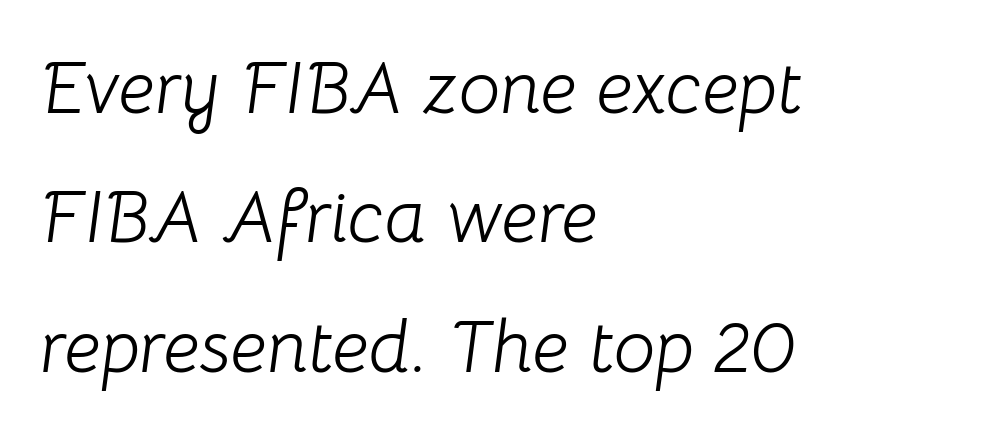
The ragged edge is on the right, which tells us the setting is flush left. Caption: standard tracking, unaltered. The lettering tilts uniformly, giving the passage an italic look. Varying glyph widths throughout — classic text-font behaviour. Underline: absent.
